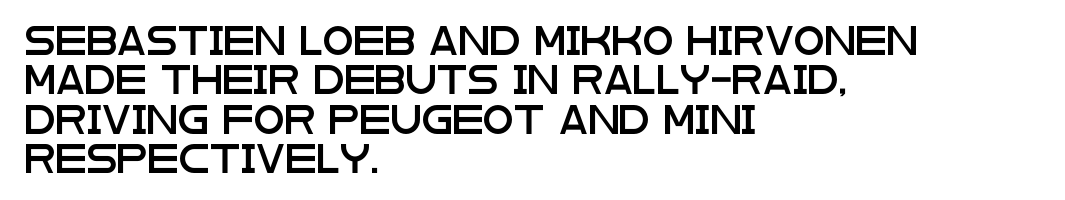
The image shows 28 px wide sans-serif type, upright; set left-aligned, normal line spacing (1.41x), normal letter spacing, not underlined; low stroke contrast and a large x-height.
